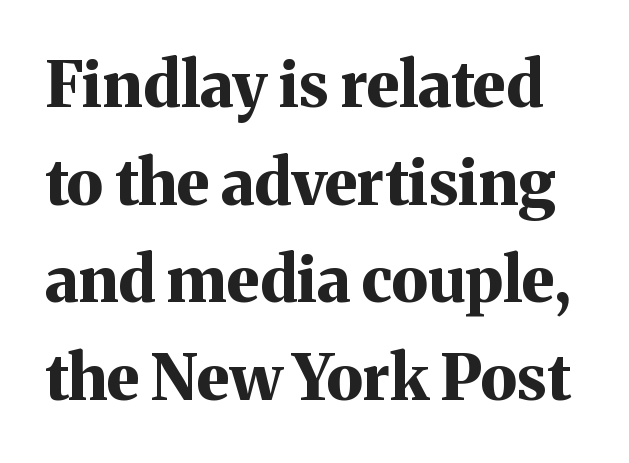
The image shows 63 px bold serif type, upright; set normal line spacing (1.55x), normal letter spacing, not underlined; medium stroke contrast and a medium x-height.
